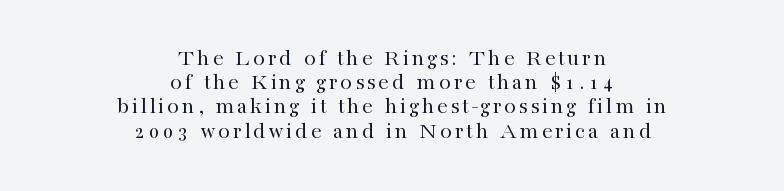
Descender tails drop into unmarked territory. Is there any slant? The stems are plumb. The letters look calm and open, with moderate or lighter stems. The text block is weighted toward neither margin, spreading evenly from the middle. The passage shown stacks its lines with hardly any gap.
